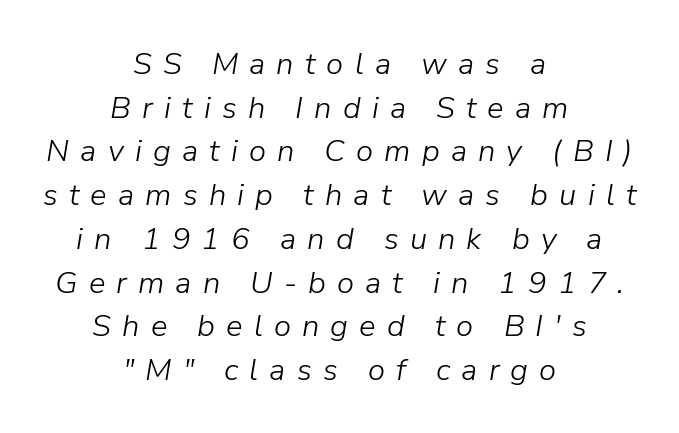
Q: Is the text bold? A: No.
Q: Is the text italic (slanted)? A: Yes, it leans right by about 9 degrees.
Q: Is the text underlined? A: No.
Q: How is the paragraph aligned? A: Centered.
Q: Is the spacing between letters normal or unusually wide? A: Unusually wide.
Q: Is the spacing between lines tight, normal or loose? A: Normal.
Q: Width (condensed, normal, or wide)? A: Normal.
Q: Stroke contrast? A: Low.
Q: x-height? A: Medium.
Q: Monospaced? A: No.
